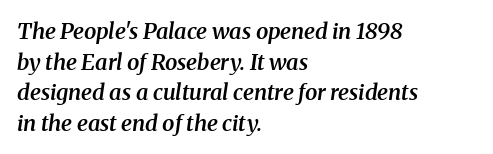
The image shows 22 px text type, italic (leaning right); set left-aligned, normal line spacing (1.39x), normal letter spacing, not underlined.
